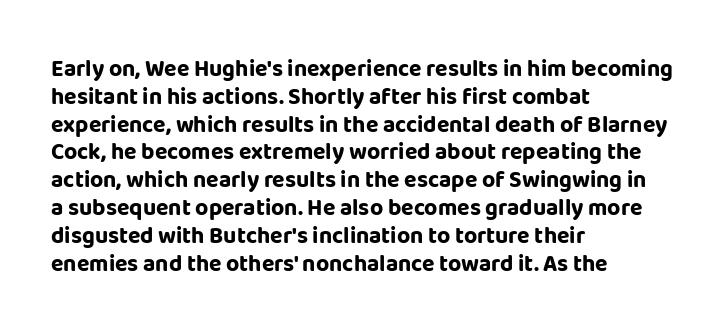
Q: Is the text bold? A: Yes.
Q: Is the text italic (slanted)? A: No, it is upright.
Q: Is the text underlined? A: No.
Q: How is the paragraph aligned? A: Left-aligned.
Q: Is the spacing between letters normal or unusually wide? A: Normal.
